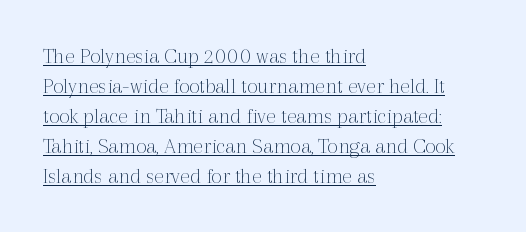
Q: Is the text bold? A: No.
Q: Is the text italic (slanted)? A: No, it is upright.
Q: Is the text underlined? A: Yes.
Q: How is the paragraph aligned? A: Left-aligned.
Q: Is the spacing between letters normal or unusually wide? A: Normal.
Q: Is the spacing between lines tight, normal or loose? A: Normal.
